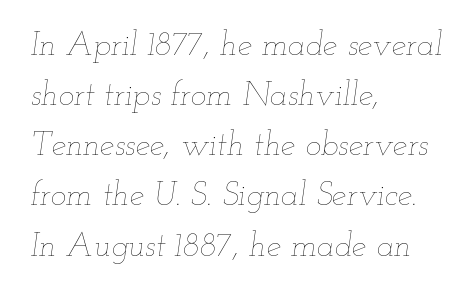
{"italic": "yes", "lean": "right", "slant_degrees": 12, "bold": "no", "weight": "thin", "width": "wide", "stroke_contrast": "low", "x_height": "small", "monospaced": "no", "underline": "no", "align": "left", "line_spacing": "normal", "line_spacing_ratio": 1.52, "letter_spacing": "normal", "letter_spacing_em": 0.0, "glyph_px": 33}
